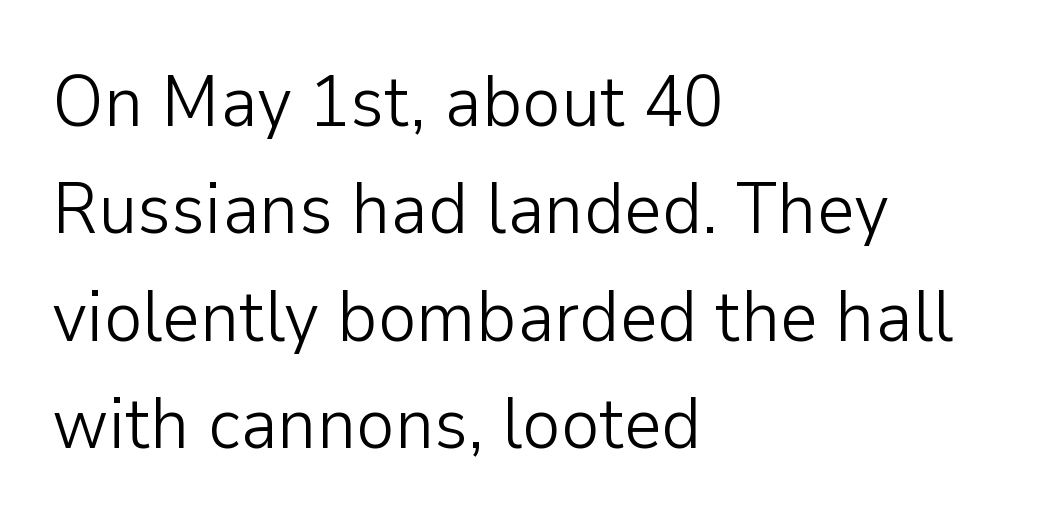
Q: Is the text bold? A: No.
Q: Is the text italic (slanted)? A: No, it is upright.
Q: Is the typeface a serif or a sans-serif typeface? A: Sans-serif.
Q: Is the text underlined? A: No.
Q: How is the paragraph aligned? A: Left-aligned.
Q: Is the spacing between letters normal or unusually wide? A: Normal.
Q: Is the spacing between lines tight, normal or loose? A: Normal.
Q: Width (condensed, normal, or wide)? A: Normal.
Q: Stroke contrast? A: Low.
Q: x-height? A: Medium.
Q: Monospaced? A: No.
